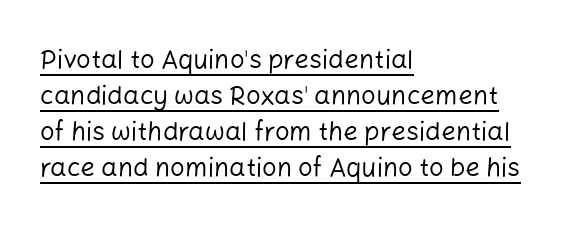
Q: Is the text bold? A: No.
Q: Is the text italic (slanted)? A: No, it is upright.
Q: Is the text underlined? A: Yes.
Q: How is the paragraph aligned? A: Left-aligned.
Q: Is the spacing between letters normal or unusually wide? A: Normal.
Q: Is the spacing between lines tight, normal or loose? A: Normal.
